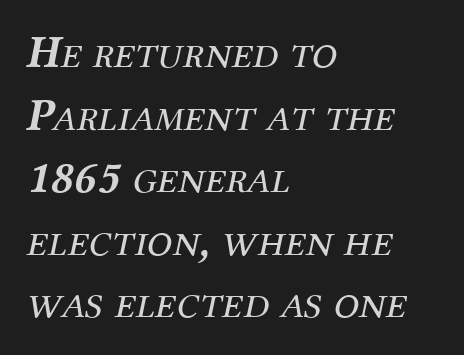
Q: Is the text bold? A: No.
Q: Is the text italic (slanted)? A: Yes, it leans right by about 12 degrees.
Q: Is the typeface a serif or a sans-serif typeface? A: Serif.
Q: Is the text underlined? A: No.
Q: How is the paragraph aligned? A: Left-aligned.
Q: Is the spacing between letters normal or unusually wide? A: Normal.
Q: Is the spacing between lines tight, normal or loose? A: Normal.
Q: Width (condensed, normal, or wide)? A: Normal.
Q: Stroke contrast? A: Medium.
Q: x-height? A: Medium.
Q: Monospaced? A: No.
